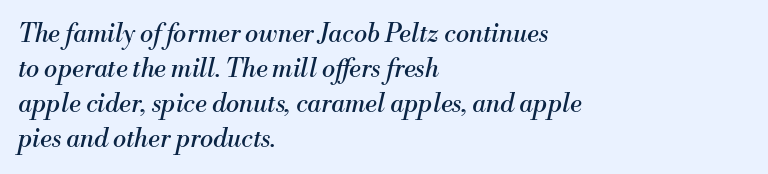
The image shows 25 px text type, italic (leaning right); set left-aligned, normal line spacing (1.4x), normal letter spacing, not underlined.
